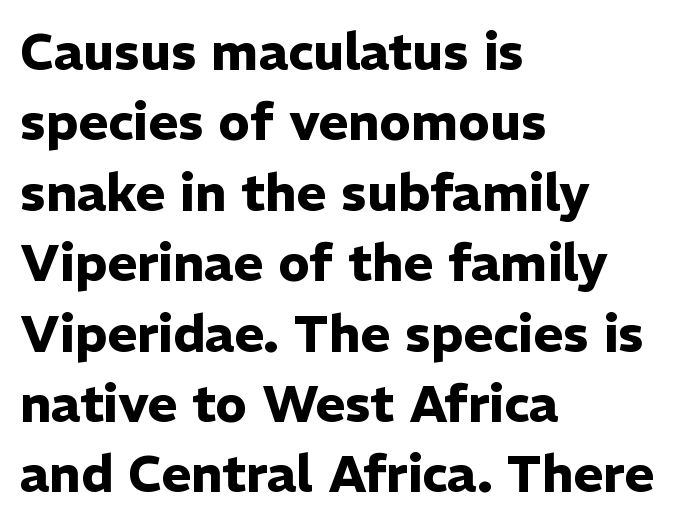
Letterform terminals end flat and unadorned throughout the passage. Looks like regular typesetting: each glyph gets only the width it needs. Letter spacing: default. Horizontal bands of white between lines are of average thickness. The letters are bold, with thick, heavy strokes. The specimen reads as upright at a glance.
